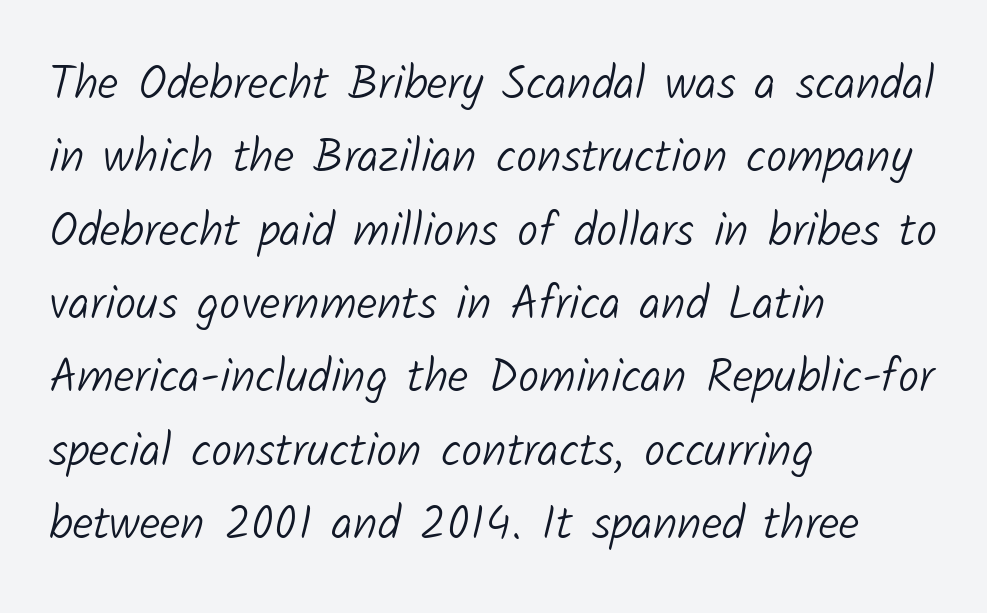
Is this a heavy cut? Hardly; it is regular or lighter. Caption: multi-line text, flush left, ragged right. Any mark beneath the type? The region is blank. Varying glyph widths throughout — classic text-font behaviour.
